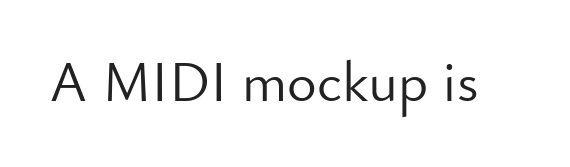
{"serif": "no", "italic": "no", "bold": "no", "weight": "light", "width": "normal", "stroke_contrast": "low", "x_height": "small", "monospaced": "no", "underline": "no", "letter_spacing": "normal", "letter_spacing_em": 0.0, "glyph_px": 57}
